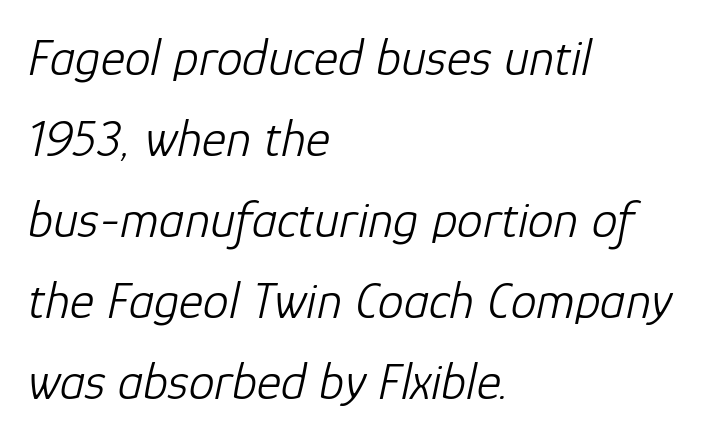
{"italic": "yes", "lean": "right", "slant_degrees": 12, "bold": "no", "weight": "light", "width": "normal", "stroke_contrast": "low", "x_height": "medium", "monospaced": "no", "underline": "no", "align": "left", "line_spacing": "normal", "line_spacing_ratio": 1.56, "letter_spacing": "normal", "letter_spacing_em": 0.0, "glyph_px": 52}
